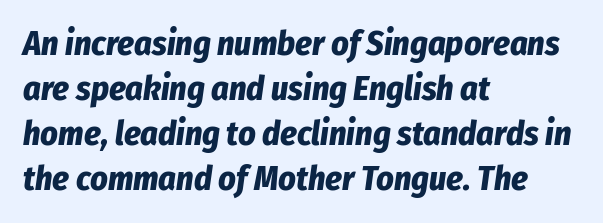
{"italic": "yes", "lean": "right", "slant_degrees": 8, "bold": "yes", "weight": "bold", "width": "condensed", "stroke_contrast": "low", "x_height": "medium", "monospaced": "no", "underline": "no", "align": "left", "line_spacing": "normal", "line_spacing_ratio": 1.32, "letter_spacing": "normal", "letter_spacing_em": 0.0, "glyph_px": 34}
